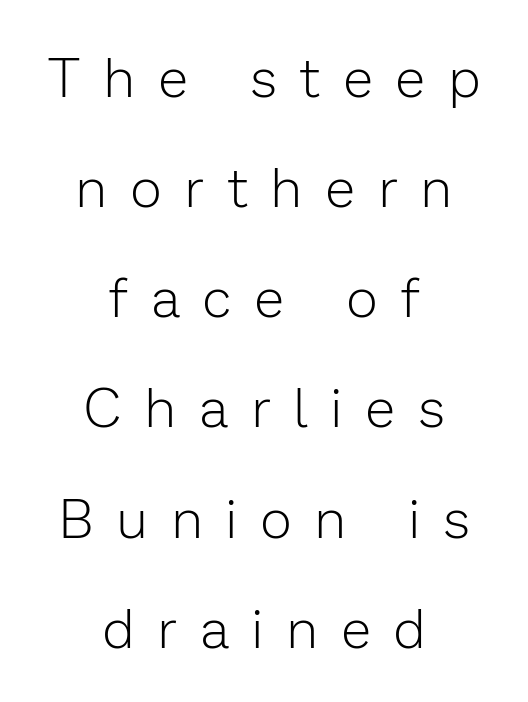
{"serif": "no", "italic": "no", "bold": "no", "weight": "light", "width": "normal", "stroke_contrast": "low", "x_height": "medium", "monospaced": "no", "underline": "no", "align": "center", "line_spacing": "loose", "line_spacing_ratio": 2.04, "letter_spacing": "wide", "letter_spacing_em": 0.45, "glyph_px": 54}
